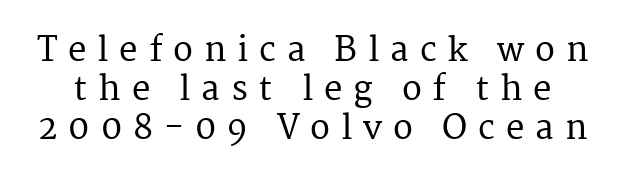
The image shows 33 px serif type, upright; set line spacing 1.18x, unusually wide letter spacing (+0.33 em), not underlined; medium stroke contrast and a medium x-height.
